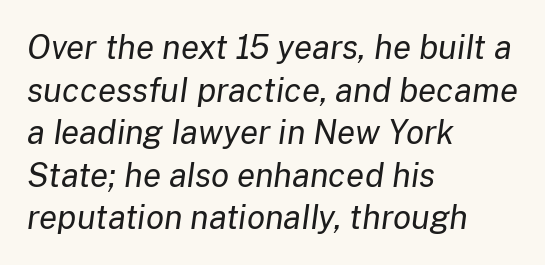
Q: Is the text bold? A: No.
Q: Is the text italic (slanted)? A: Yes, it leans right by about 8 degrees.
Q: Is the text underlined? A: No.
Q: How is the paragraph aligned? A: Left-aligned.
Q: Is the spacing between letters normal or unusually wide? A: Normal.
Q: Is the spacing between lines tight, normal or loose? A: Normal.
Q: Width (condensed, normal, or wide)? A: Normal.
Q: Stroke contrast? A: Low.
Q: x-height? A: Medium.
Q: Monospaced? A: No.
